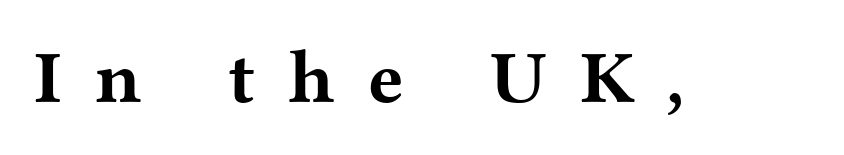
Q: Is the text bold? A: Yes.
Q: Is the text italic (slanted)? A: No, it is upright.
Q: Is the typeface a serif or a sans-serif typeface? A: Serif.
Q: Is the text underlined? A: No.
Q: Is the spacing between letters normal or unusually wide? A: Unusually wide.
Q: Width (condensed, normal, or wide)? A: Wide.
Q: Stroke contrast? A: Medium.
Q: x-height? A: Medium.
Q: Monospaced? A: No.
